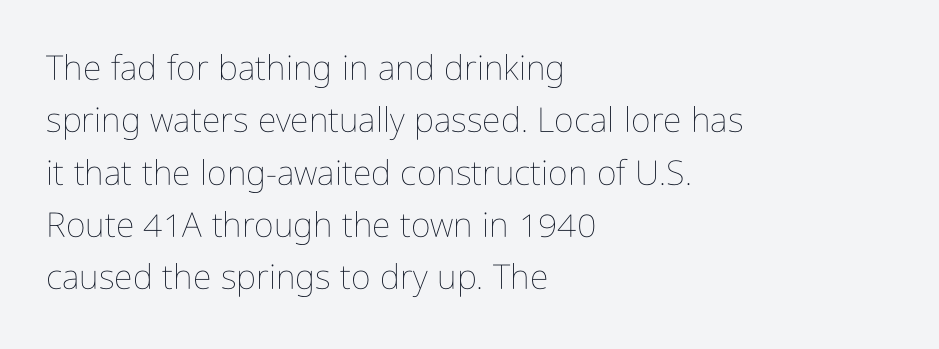
{"italic": "no", "bold": "no", "weight": "thin", "width": "condensed", "stroke_contrast": "low", "x_height": "medium", "monospaced": "no", "underline": "no", "align": "left", "line_spacing": "normal", "line_spacing_ratio": 1.54, "letter_spacing": "normal", "letter_spacing_em": 0.0, "glyph_px": 34}
